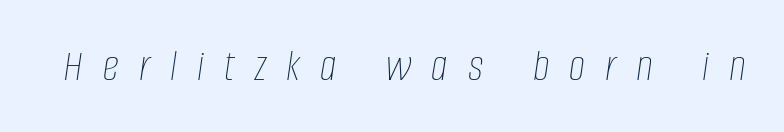
The image shows 46 px thin, condensed type, italic (leaning right); set unusually wide letter spacing (+0.44 em), not underlined; low stroke contrast and a large x-height.
